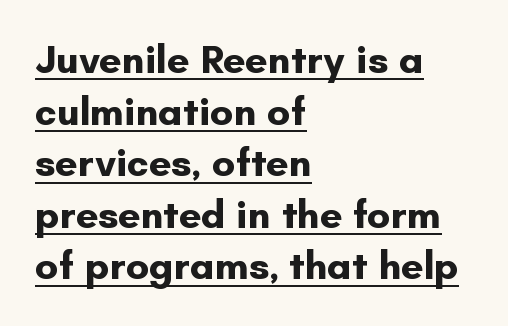
Unlike a traditional serif, this face leaves its strokes unadorned. You can see a thin bar hugging the bottom of the glyphs. Vertically, the passage feels balanced, rows spaced as you'd expect. Reading down the block, your eye returns to a fixed left position each line.
